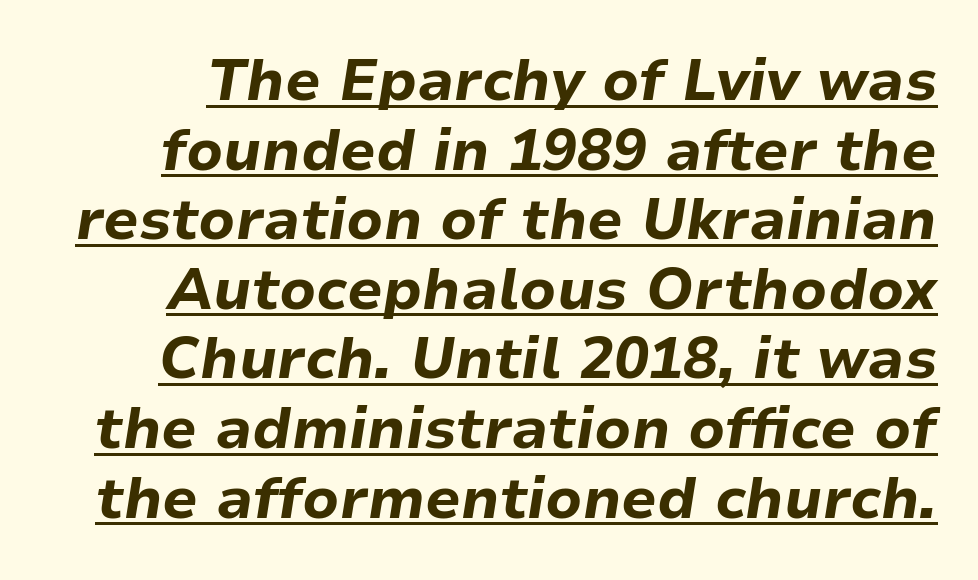
{"italic": "yes", "lean": "right", "slant_degrees": 9, "bold": "yes", "weight": "bold", "width": "normal", "stroke_contrast": "low", "x_height": "medium", "monospaced": "no", "underline": "yes", "line_spacing_ratio": 1.2, "letter_spacing": "normal", "letter_spacing_em": 0.0, "glyph_px": 58}
